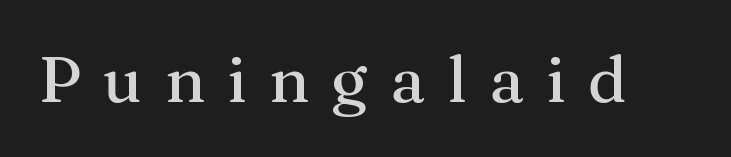
Q: Is the text italic (slanted)? A: No, it is upright.
Q: Is the typeface a serif or a sans-serif typeface? A: Serif.
Q: Is the text underlined? A: No.
Q: Is the spacing between letters normal or unusually wide? A: Unusually wide.
Q: Width (condensed, normal, or wide)? A: Normal.
Q: Stroke contrast? A: Medium.
Q: x-height? A: Medium.
Q: Monospaced? A: No.
